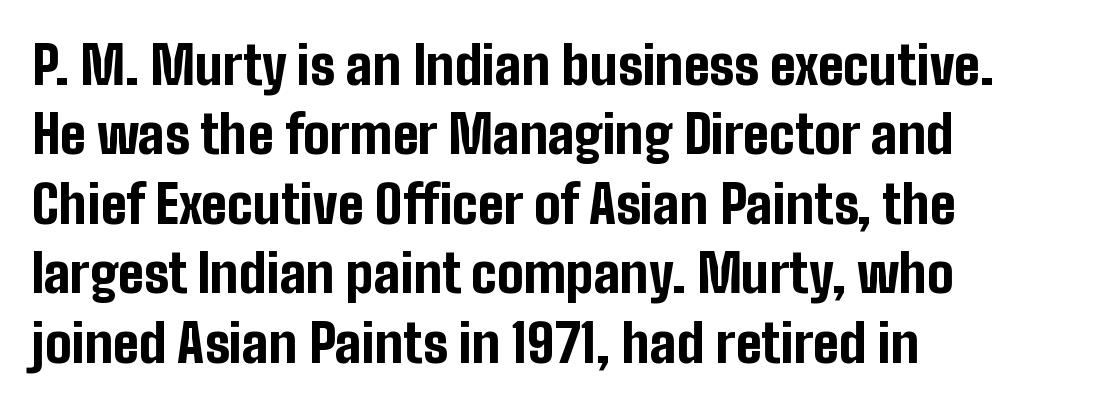
Q: Is the text bold? A: Yes.
Q: Is the text italic (slanted)? A: No, it is upright.
Q: Is the typeface a serif or a sans-serif typeface? A: Sans-serif.
Q: Is the text underlined? A: No.
Q: How is the paragraph aligned? A: Left-aligned.
Q: Is the spacing between letters normal or unusually wide? A: Normal.
Q: Is the spacing between lines tight, normal or loose? A: Normal.
Q: Width (condensed, normal, or wide)? A: Condensed.
Q: Stroke contrast? A: Low.
Q: x-height? A: Medium.
Q: Monospaced? A: No.
